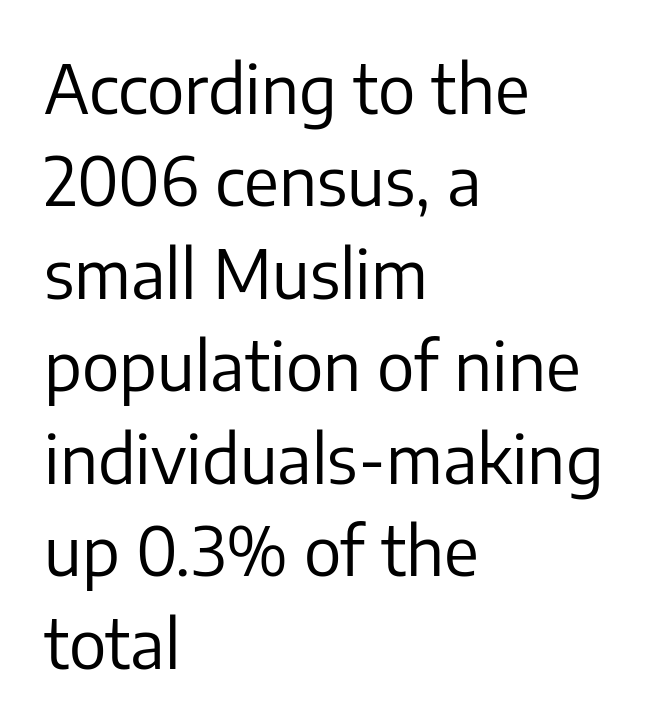
The image shows 67 px regular-weight sans-serif type, upright; set left-aligned, normal line spacing (1.38x), normal letter spacing, not underlined; low stroke contrast and a medium x-height.
